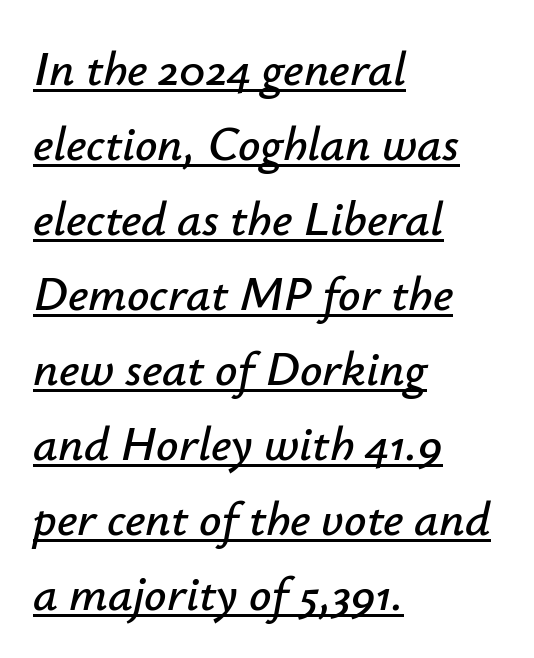
Q: Is the text italic (slanted)? A: Yes, it leans right by about 12 degrees.
Q: Is the text underlined? A: Yes.
Q: How is the paragraph aligned? A: Left-aligned.
Q: Is the spacing between letters normal or unusually wide? A: Normal.
Q: Is the spacing between lines tight, normal or loose? A: Normal.
Q: Width (condensed, normal, or wide)? A: Normal.
Q: Stroke contrast? A: Low.
Q: x-height? A: Small.
Q: Monospaced? A: No.
